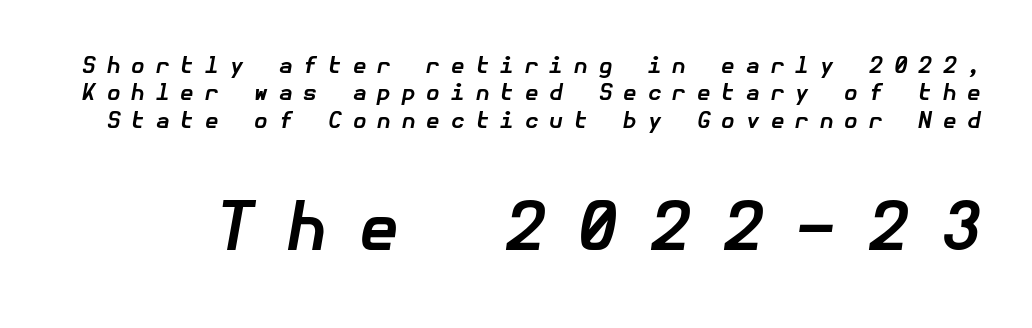
The image shows 65 px bold type, italic (leaning right); set line spacing 1.24x, unusually wide letter spacing (+0.5 em), not underlined; the second (bottom) block is 2.95x larger; low stroke contrast and a medium x-height.
